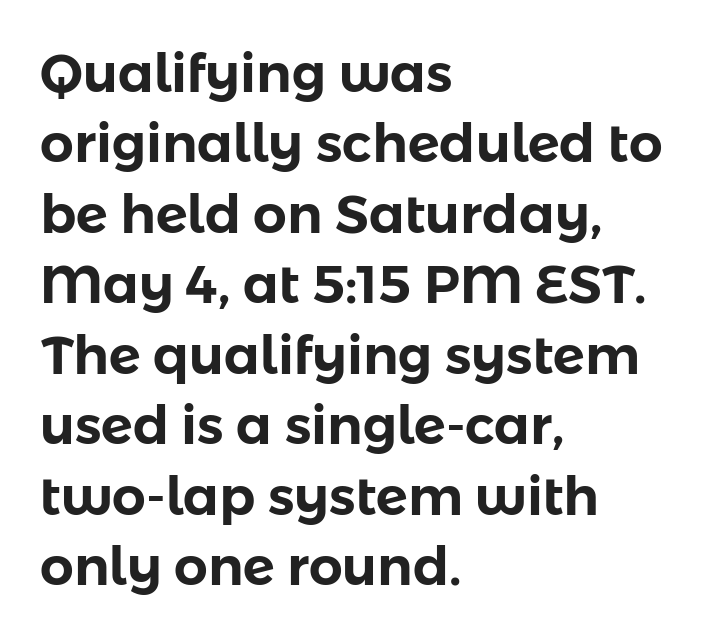
{"serif": "no", "italic": "no", "width": "normal", "stroke_contrast": "low", "x_height": "medium", "monospaced": "no", "underline": "no", "align": "left", "line_spacing": "normal", "line_spacing_ratio": 1.33, "letter_spacing": "normal", "letter_spacing_em": 0.0, "glyph_px": 53}
